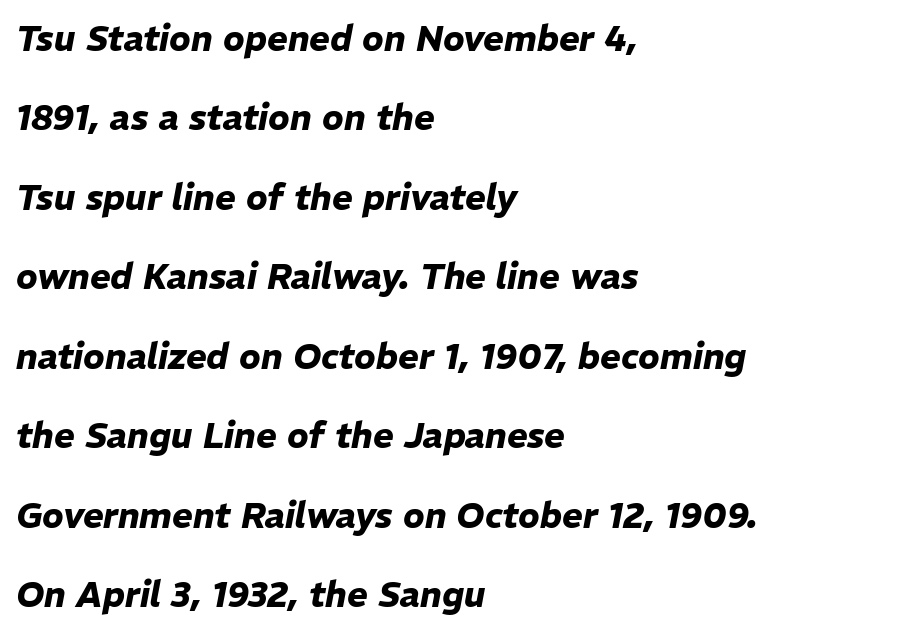
The letters are bold, with thick, heavy strokes. These lines are rendered in a variable-pitch font. The setting favours the left margin, as ordinary paragraphs usually do. The horizontal fit of the characters is conventional and even.
